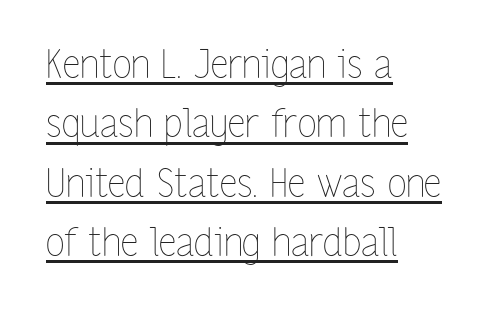
Quick note: interline space is typical. Reading down the block, your eye returns to a fixed left position each line. Emphasis is given by a line drawn under the lettering. The passage shown is not bold in any degree. Note the varied advance widths — an 'i' is clearly narrower than an 'm'. The letters sit at their default tracking, neither squeezed nor spread.
